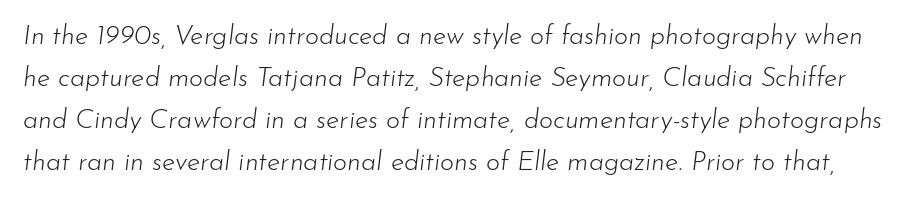
Q: Is the text bold? A: No.
Q: Is the text italic (slanted)? A: Yes, it leans right by about 7 degrees.
Q: Is the text underlined? A: No.
Q: Is the spacing between letters normal or unusually wide? A: Normal.
Q: Is the spacing between lines tight, normal or loose? A: Normal.
